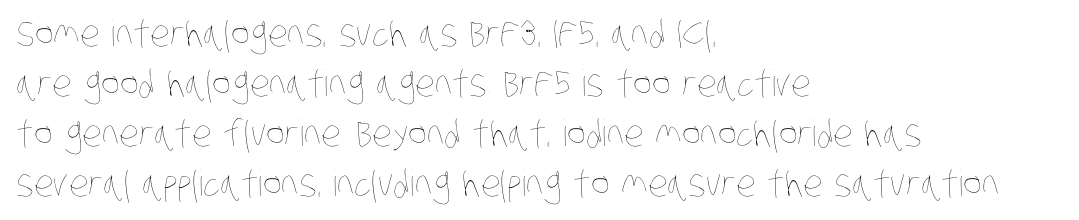
Is the stroke heavy? The answer is a plain regular-or-lighter. Line beginnings align vertically; line endings do not. Quick note: underline off. Inter-character spacing is left at the font's built-in metrics. Reading down the column, the eye jumps a familiar distance to each next line.
